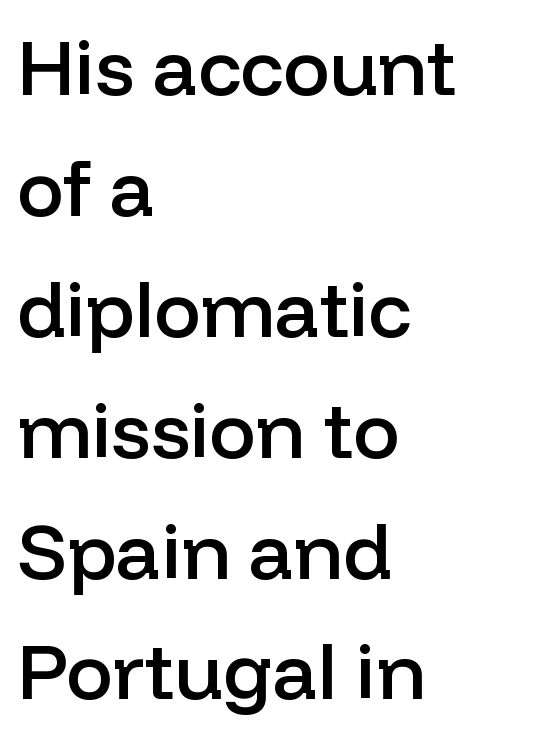
Does the type have serifs? No, each stem ends abruptly. Students, this is semibold: more ink than regular, less than bold. Descenders hang freely into open space. You can tell it's not italic because the verticals are truly vertical. Look at the tracking — it's just the regular setting, nothing added.
